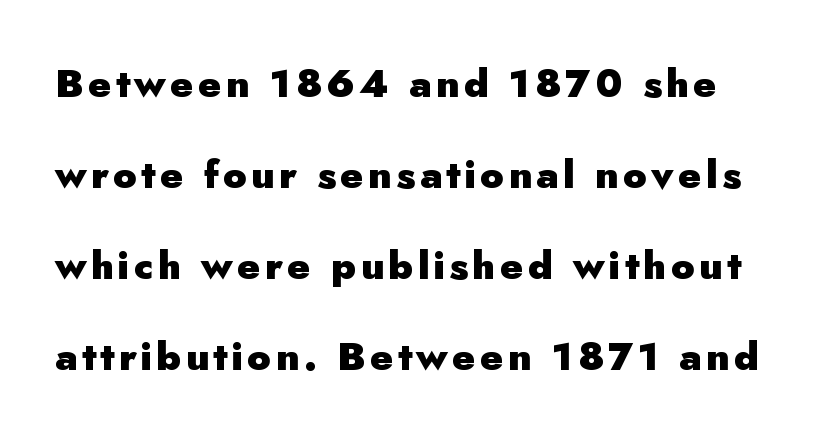
{"serif": "no", "italic": "no", "bold": "yes", "weight": "heavy", "width": "normal", "stroke_contrast": "low", "x_height": "small", "monospaced": "no", "underline": "no", "line_spacing": "loose", "line_spacing_ratio": 2.33, "glyph_px": 39}
